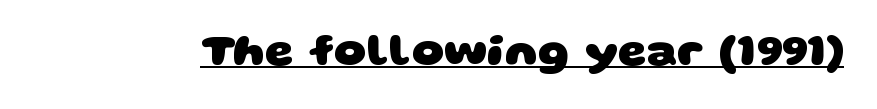
The characters look thick and weighty, a clear bold. Serif or sans? Sans — the stroke terminals are bare. Students, observe the line beneath the letters — that is underlining. The tracking reads as untouched default to a designer's eye.
